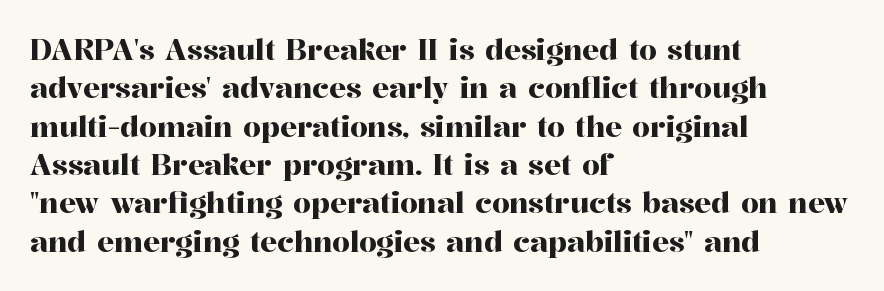
Q: Is the text italic (slanted)? A: No, it is upright.
Q: Is the typeface a serif or a sans-serif typeface? A: Serif.
Q: Is the text underlined? A: No.
Q: How is the paragraph aligned? A: Left-aligned.
Q: Is the spacing between letters normal or unusually wide? A: Normal.
Q: Is the spacing between lines tight, normal or loose? A: Normal.
Q: Width (condensed, normal, or wide)? A: Normal.
Q: Stroke contrast? A: High.
Q: x-height? A: Medium.
Q: Monospaced? A: No.
